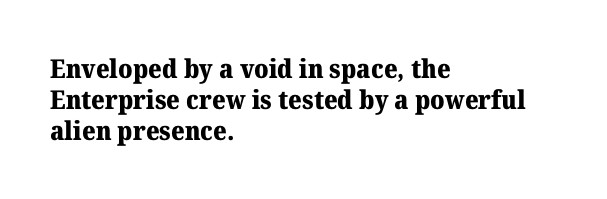
{"italic": "no", "bold": "yes", "underline": "no", "align": "left", "line_spacing_ratio": 1.2, "letter_spacing": "normal", "letter_spacing_em": 0.0, "glyph_px": 26}
